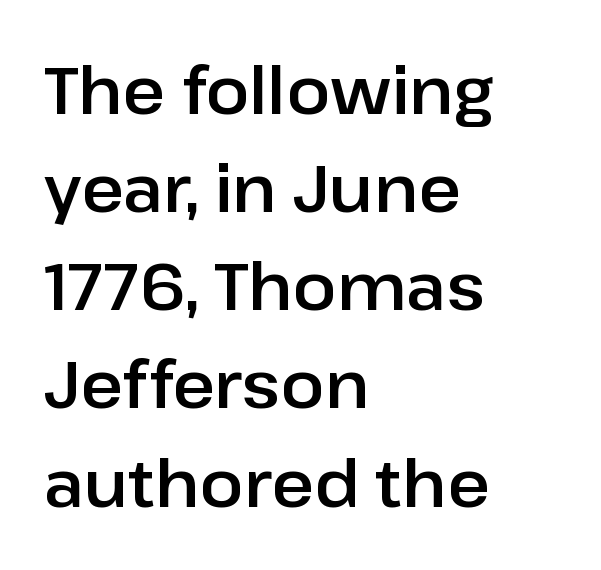
Classification — sans serif. Looks like regular typesetting: each glyph gets only the width it needs. This rendering features lettering with no underline. What's the leading like? Ordinary, nothing unusual. Rendered with straight, roman letterforms. One-word summary of the alignment: left.
